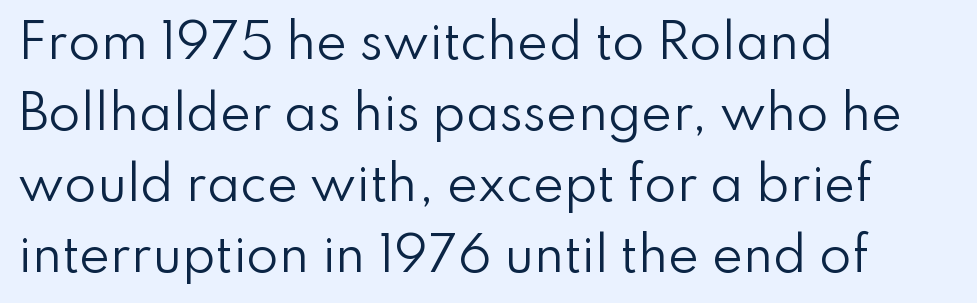
Q: Is the text bold? A: No.
Q: Is the text italic (slanted)? A: No, it is upright.
Q: Is the typeface a serif or a sans-serif typeface? A: Sans-serif.
Q: Is the text underlined? A: No.
Q: How is the paragraph aligned? A: Left-aligned.
Q: Is the spacing between letters normal or unusually wide? A: Normal.
Q: Is the spacing between lines tight, normal or loose? A: Normal.
Q: Width (condensed, normal, or wide)? A: Normal.
Q: Stroke contrast? A: Low.
Q: x-height? A: Small.
Q: Monospaced? A: No.
